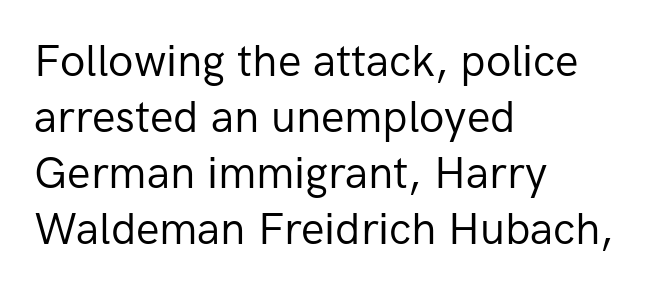
Q: Is the text bold? A: No.
Q: Is the text italic (slanted)? A: No, it is upright.
Q: Is the typeface a serif or a sans-serif typeface? A: Sans-serif.
Q: Is the text underlined? A: No.
Q: How is the paragraph aligned? A: Left-aligned.
Q: Is the spacing between letters normal or unusually wide? A: Normal.
Q: Is the spacing between lines tight, normal or loose? A: Normal.
Q: Width (condensed, normal, or wide)? A: Normal.
Q: Stroke contrast? A: Low.
Q: x-height? A: Medium.
Q: Monospaced? A: No.
